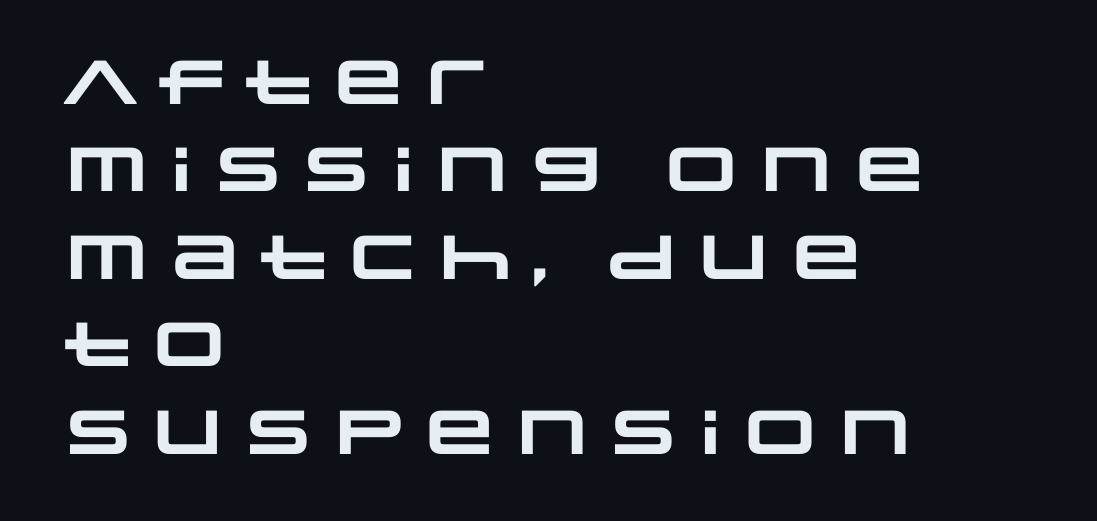
{"serif": "no", "bold": "yes", "weight": "heavy", "width": "wide", "stroke_contrast": "low", "x_height": "large", "monospaced": "no", "underline": "no", "align": "left", "line_spacing": "normal", "line_spacing_ratio": 1.41, "letter_spacing": "normal", "letter_spacing_em": 0.0, "glyph_px": 62}
